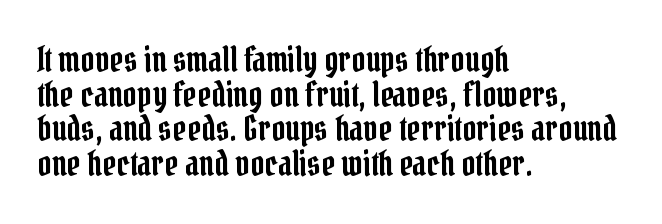
{"serif": "yes", "italic": "no", "width": "condensed", "stroke_contrast": "low", "x_height": "medium", "monospaced": "no", "underline": "no", "align": "left", "line_spacing": "tight", "line_spacing_ratio": 1.02, "letter_spacing": "normal", "letter_spacing_em": 0.0, "glyph_px": 34}
